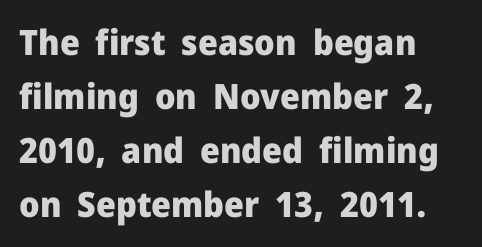
{"serif": "no", "italic": "no", "bold": "yes", "weight": "heavy", "width": "normal", "stroke_contrast": "low", "x_height": "medium", "monospaced": "no", "underline": "no", "align": "left", "line_spacing": "normal", "line_spacing_ratio": 1.54, "letter_spacing": "normal", "letter_spacing_em": 0.0, "glyph_px": 35}
